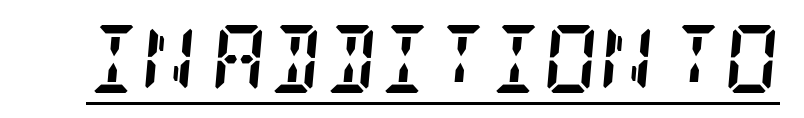
{"serif": "yes", "italic": "yes", "lean": "right", "slant_degrees": 5, "bold": "yes", "weight": "semibold", "width": "condensed", "stroke_contrast": "low", "x_height": "large", "underline": "yes", "letter_spacing": "normal", "letter_spacing_em": 0.0, "glyph_px": 68}
